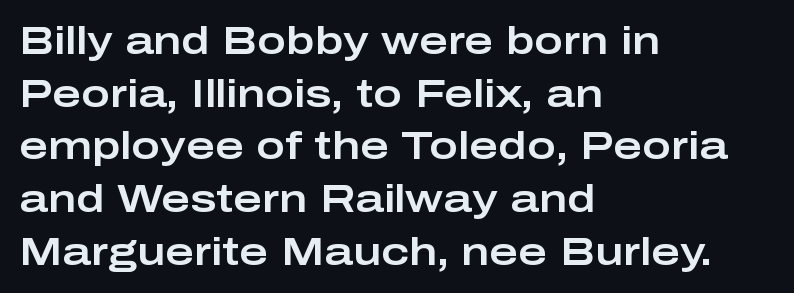
{"serif": "no", "italic": "no", "width": "wide", "stroke_contrast": "low", "x_height": "medium", "monospaced": "no", "underline": "no", "align": "left", "line_spacing": "normal", "line_spacing_ratio": 1.35, "letter_spacing": "normal", "letter_spacing_em": 0.0, "glyph_px": 39}
